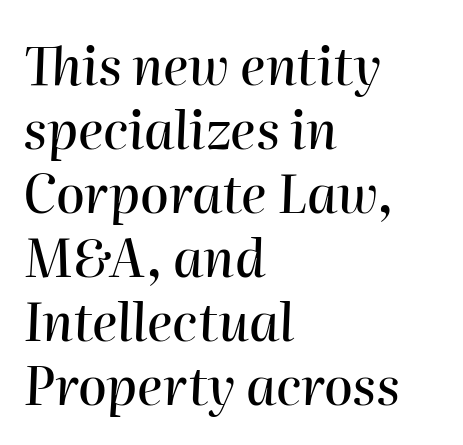
{"italic": "yes", "lean": "right", "slant_degrees": 2, "width": "normal", "stroke_contrast": "high", "x_height": "medium", "monospaced": "no", "underline": "no", "align": "left", "line_spacing_ratio": 1.23, "letter_spacing": "normal", "letter_spacing_em": 0.0, "glyph_px": 52}
